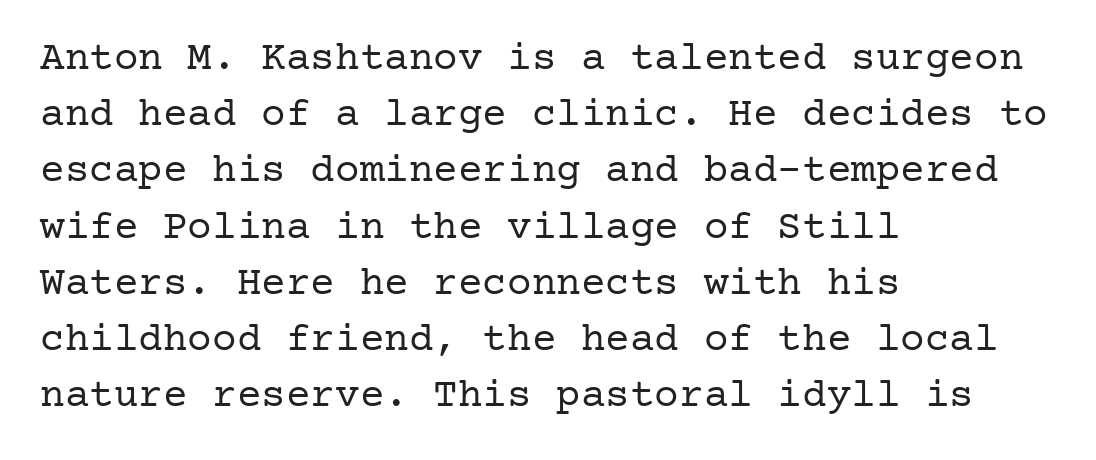
Honestly, the row spacing looks completely unremarkable. Compared with a typical body face, this is equally light or lighter still. Line starts are locked; line ends wander. Students, note that the glyphs here touch the page at normal intervals.
